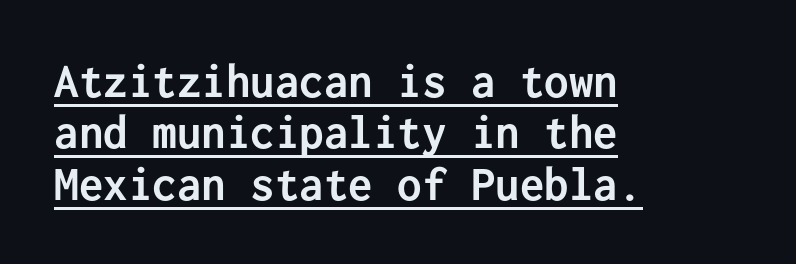
Q: Is the text bold? A: Yes.
Q: Is the text italic (slanted)? A: No, it is upright.
Q: Is the typeface a serif or a sans-serif typeface? A: Sans-serif.
Q: Is the text underlined? A: Yes.
Q: How is the paragraph aligned? A: Left-aligned.
Q: Is the spacing between letters normal or unusually wide? A: Normal.
Q: Is the spacing between lines tight, normal or loose? A: Tight.
Q: Width (condensed, normal, or wide)? A: Normal.
Q: Stroke contrast? A: Low.
Q: x-height? A: Medium.
Q: Monospaced? A: Yes.
